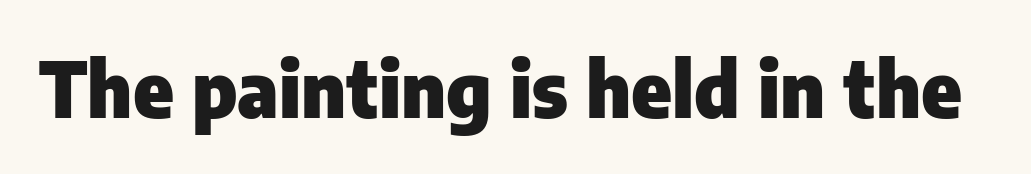
The image shows 76 px heavy sans-serif type, upright; set normal letter spacing, not underlined; low stroke contrast and a medium x-height.
